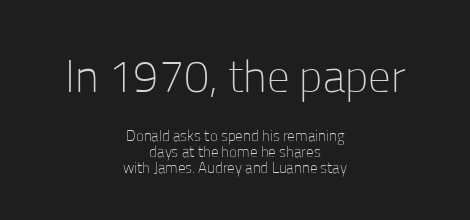
The image shows 45 px light sans-serif type, upright; set centered, tight line spacing (1.05x), normal letter spacing, not underlined; the first (top) block is 3.0x larger; low stroke contrast and a medium x-height.
